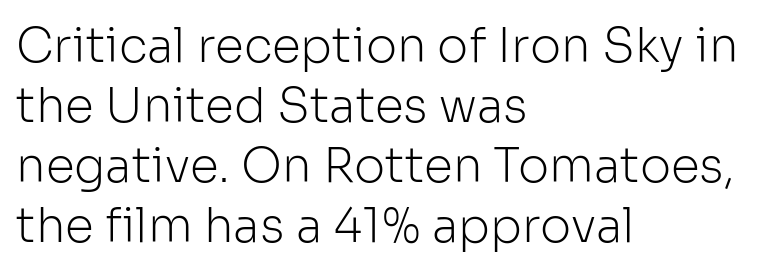
Q: Is the text bold? A: No.
Q: Is the text italic (slanted)? A: No, it is upright.
Q: Is the typeface a serif or a sans-serif typeface? A: Sans-serif.
Q: Is the text underlined? A: No.
Q: How is the paragraph aligned? A: Left-aligned.
Q: Is the spacing between letters normal or unusually wide? A: Normal.
Q: Is the spacing between lines tight, normal or loose? A: Normal.
Q: Width (condensed, normal, or wide)? A: Normal.
Q: Stroke contrast? A: Low.
Q: x-height? A: Medium.
Q: Monospaced? A: No.
